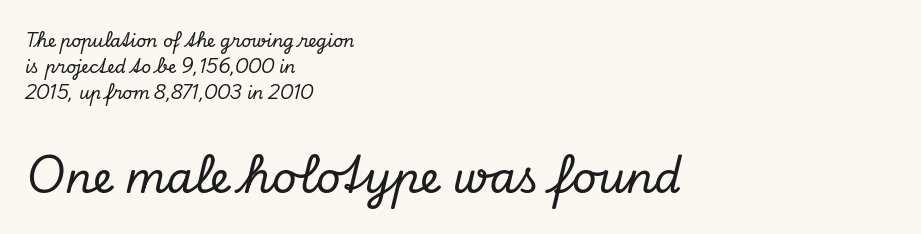
The image shows 43 px serif type, italic (leaning right); set left-aligned, normal line spacing (1.52x), normal letter spacing, not underlined; the second (bottom) block is 2.53x larger; low stroke contrast and a small x-height.
